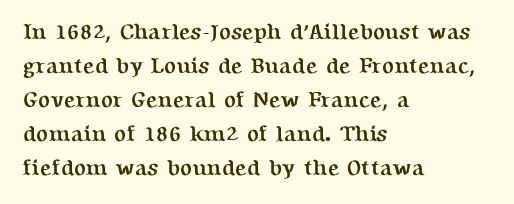
The image shows 22 px bold type, upright; set left-aligned, normal line spacing (1.55x), normal letter spacing, not underlined.
